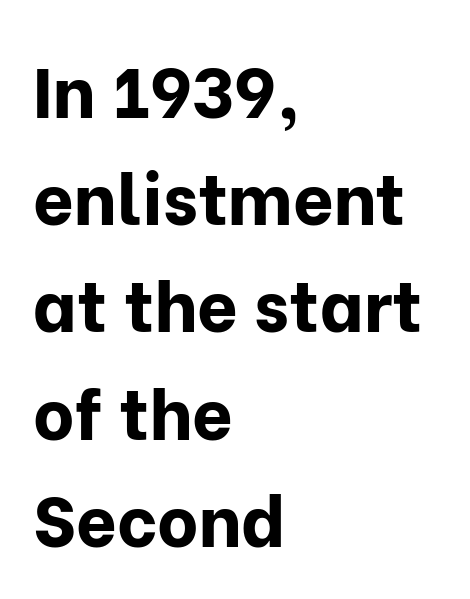
The image shows 71 px bold sans-serif type, upright; set left-aligned, normal line spacing (1.51x), normal letter spacing, not underlined; low stroke contrast and a medium x-height.
